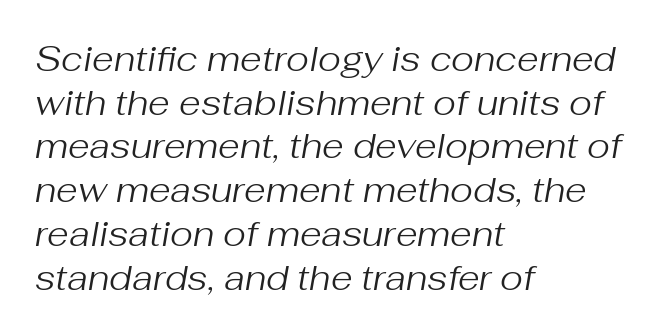
The image shows 35 px regular-weight type, italic (leaning right); set left-aligned, normal line spacing (1.25x), normal letter spacing, not underlined; medium stroke contrast and a medium x-height.
